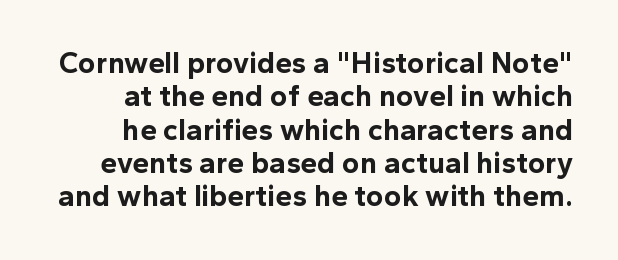
The image shows 30 px bold sans-serif type, upright; set tight line spacing (1.11x), normal letter spacing, not underlined; a medium x-height.
